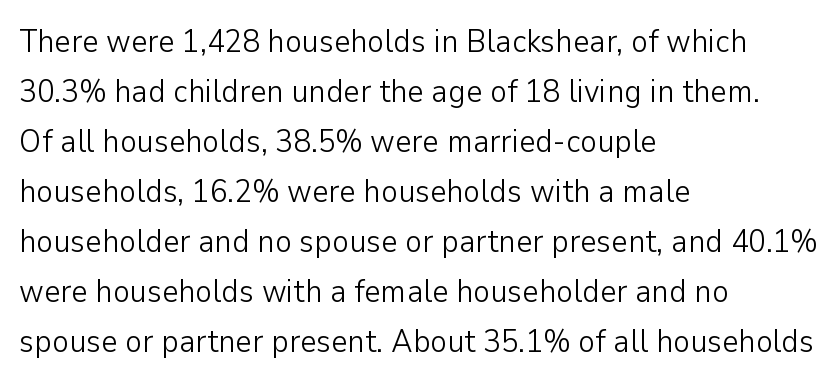
{"serif": "no", "italic": "no", "bold": "no", "weight": "light", "width": "normal", "stroke_contrast": "low", "x_height": "medium", "monospaced": "no", "underline": "no", "align": "left", "line_spacing": "normal", "line_spacing_ratio": 1.56, "letter_spacing": "normal", "letter_spacing_em": 0.0, "glyph_px": 32}
